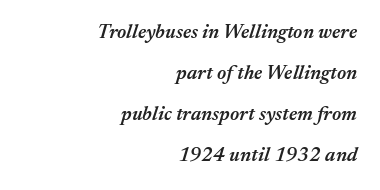
Q: Is the text bold? A: Semi-bold.
Q: Is the text italic (slanted)? A: Yes, it leans right by about 17 degrees.
Q: Is the text underlined? A: No.
Q: How is the paragraph aligned? A: Right-aligned.
Q: Is the spacing between letters normal or unusually wide? A: Normal.
Q: Is the spacing between lines tight, normal or loose? A: Loose.
